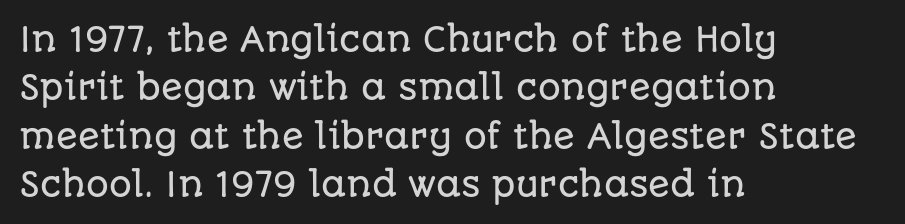
Q: Is the text italic (slanted)? A: No, it is upright.
Q: Is the typeface a serif or a sans-serif typeface? A: Sans-serif.
Q: Is the text underlined? A: No.
Q: How is the paragraph aligned? A: Left-aligned.
Q: Is the spacing between letters normal or unusually wide? A: Normal.
Q: Is the spacing between lines tight, normal or loose? A: Normal.
Q: Width (condensed, normal, or wide)? A: Normal.
Q: Stroke contrast? A: Low.
Q: x-height? A: Large.
Q: Monospaced? A: No.
